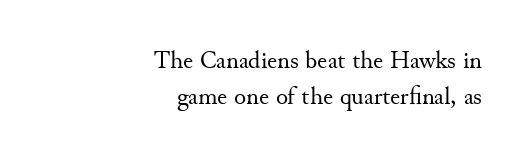
Q: Is the text bold? A: No.
Q: Is the text italic (slanted)? A: No, it is upright.
Q: Is the text underlined? A: No.
Q: How is the paragraph aligned? A: Right-aligned.
Q: Is the spacing between letters normal or unusually wide? A: Normal.
Q: Is the spacing between lines tight, normal or loose? A: Normal.
